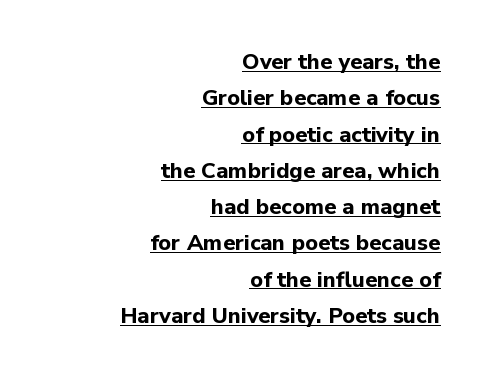
Q: Is the text bold? A: Yes.
Q: Is the text italic (slanted)? A: No, it is upright.
Q: Is the text underlined? A: Yes.
Q: How is the paragraph aligned? A: Right-aligned.
Q: Is the spacing between letters normal or unusually wide? A: Normal.
Q: Is the spacing between lines tight, normal or loose? A: Normal.
